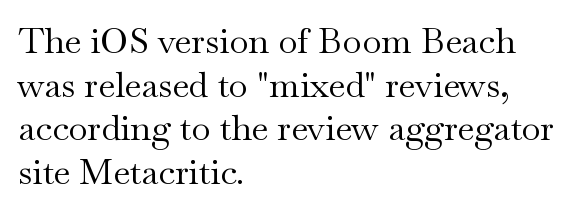
The image shows 35 px regular-weight, wide serif type, upright; set left-aligned, normal line spacing (1.25x), normal letter spacing, not underlined; medium stroke contrast and a small x-height.
